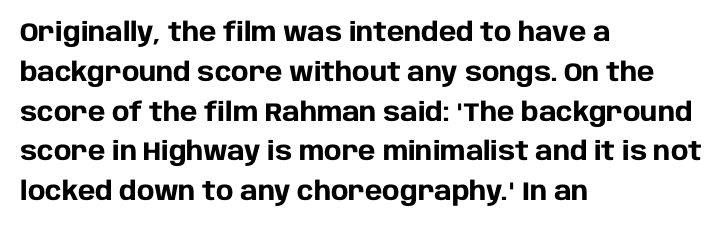
Plenty of ink on the page — the face is bold. Vertical spacing — default. Descenders hang freely into open space. All the whitespace from short lines collects on the right. This rendering leaves character spacing at its baseline value. Do the letters lean? They stand straight.
